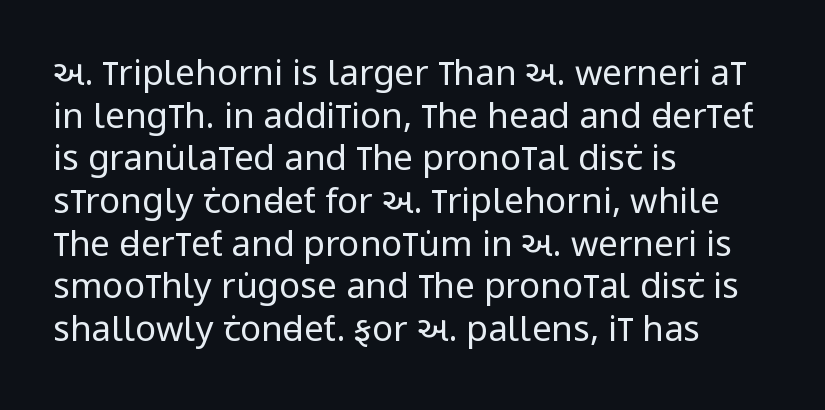
Clear beneath every line of the passage. Is the type heavy? It reads as light-to-regular instead. Type style note: lacks serifs. The passage is arranged the way most books set body copy — flush left. A typesetter would call this proportional, since set widths differ per character.
